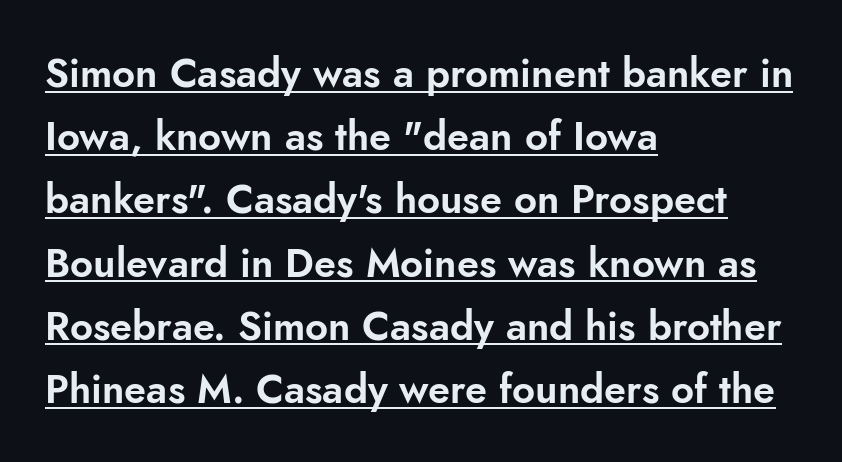
The image shows 40 px sans-serif type, upright; set left-aligned, normal line spacing (1.58x), normal letter spacing, underlined; low stroke contrast and a small x-height.
